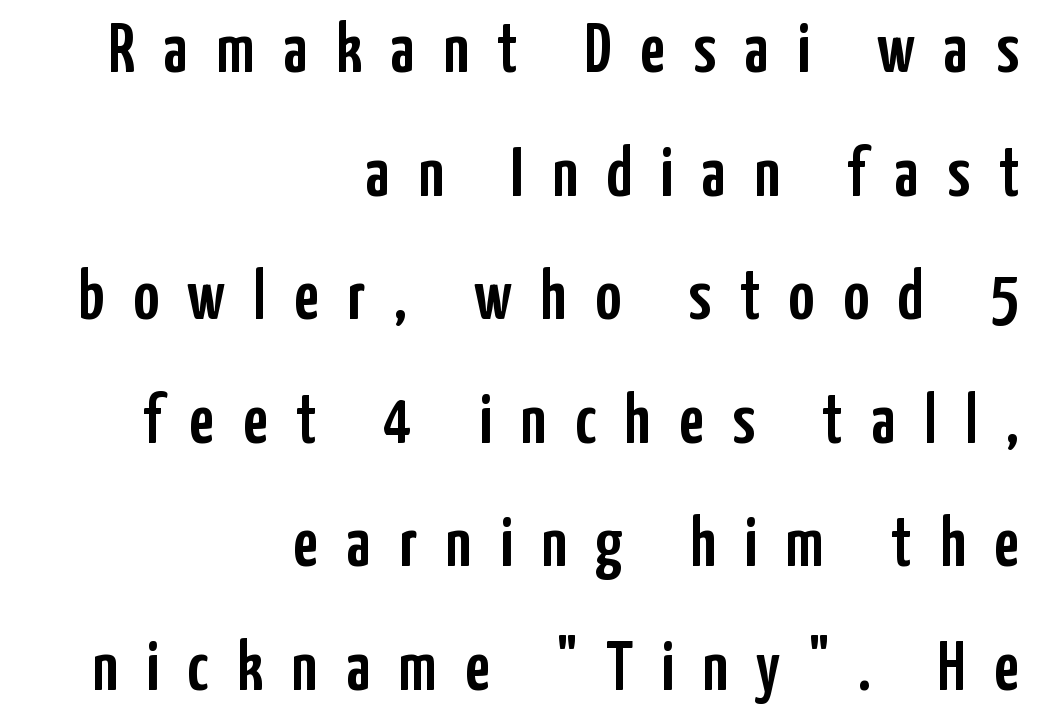
Check the space under the baseline: it is left empty. The text block is weighted toward the right margin, trailing off unevenly leftward. A typesetter would label this face a sans. This sample uses an upright cut, with every glyph sitting square on the baseline.
